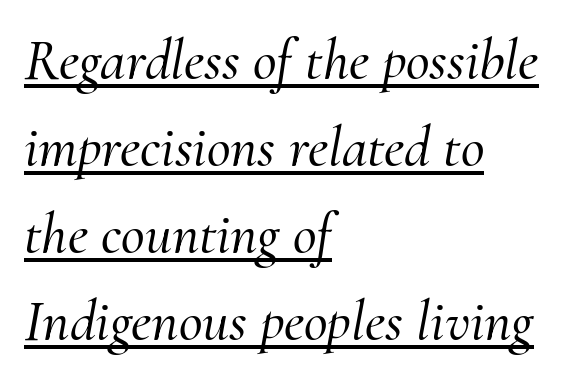
Q: Is the text italic (slanted)? A: Yes, it leans right by about 10 degrees.
Q: Is the typeface a serif or a sans-serif typeface? A: Serif.
Q: Is the text underlined? A: Yes.
Q: How is the paragraph aligned? A: Left-aligned.
Q: Is the spacing between letters normal or unusually wide? A: Normal.
Q: Is the spacing between lines tight, normal or loose? A: Normal.
Q: Width (condensed, normal, or wide)? A: Normal.
Q: Stroke contrast? A: Medium.
Q: x-height? A: Small.
Q: Monospaced? A: No.
